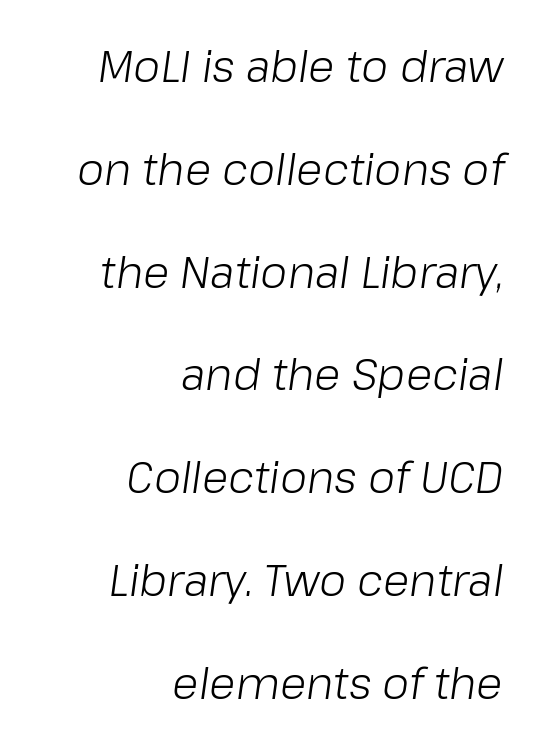
Q: Is the text bold? A: No.
Q: Is the text italic (slanted)? A: Yes, it leans right by about 8 degrees.
Q: Is the text underlined? A: No.
Q: How is the paragraph aligned? A: Right-aligned.
Q: Is the spacing between letters normal or unusually wide? A: Normal.
Q: Is the spacing between lines tight, normal or loose? A: Loose.
Q: Width (condensed, normal, or wide)? A: Normal.
Q: Stroke contrast? A: Low.
Q: x-height? A: Medium.
Q: Monospaced? A: No.
